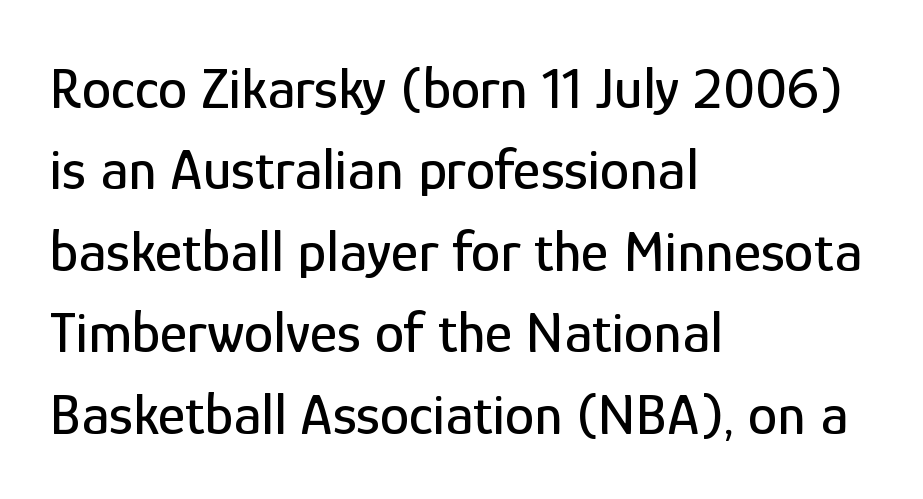
Q: Is the text italic (slanted)? A: No, it is upright.
Q: Is the typeface a serif or a sans-serif typeface? A: Sans-serif.
Q: Is the text underlined? A: No.
Q: How is the paragraph aligned? A: Left-aligned.
Q: Is the spacing between letters normal or unusually wide? A: Normal.
Q: Is the spacing between lines tight, normal or loose? A: Normal.
Q: Width (condensed, normal, or wide)? A: Condensed.
Q: Stroke contrast? A: Low.
Q: x-height? A: Medium.
Q: Monospaced? A: No.
